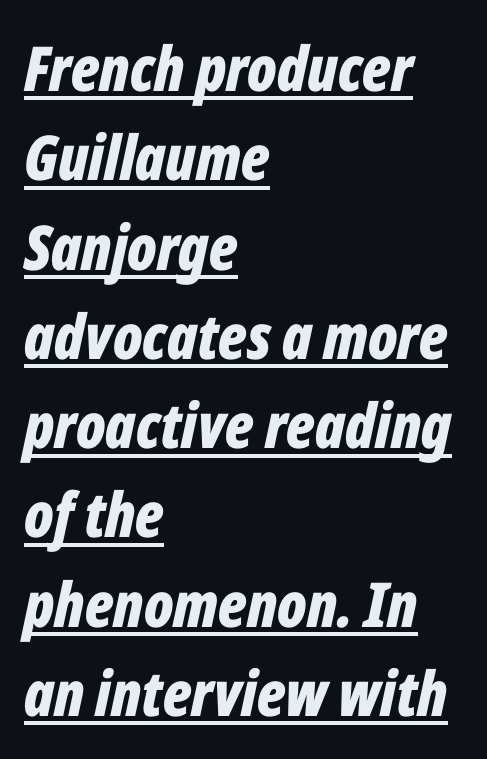
Spacing verdict: proportional, widths tailored to each character. Line spacing here is normal. Is the type slanted? Yes — the strokes lean at a clear angle. The passage shown is emphatically bold.
